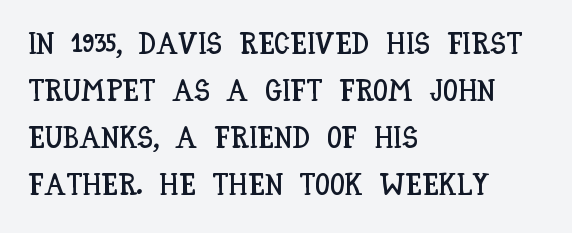
Short and long lines alike share a common starting point at left. The block of text has a typical density, with ordinary space between rows. The passage shown has conventional tracking throughout. The strip under each line holds only bare page. Vertical strokes here are truly vertical.
